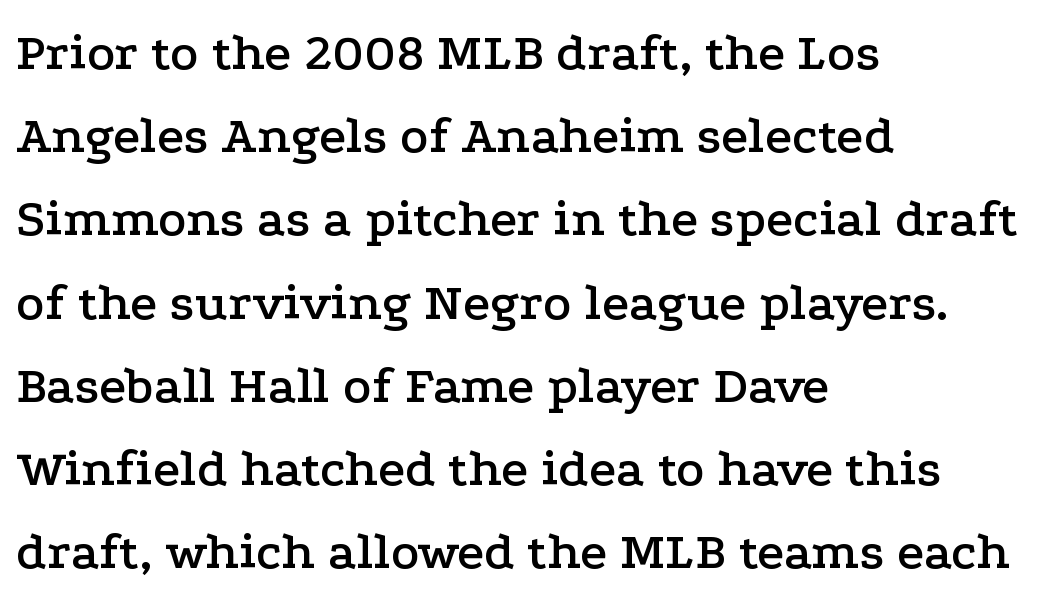
Q: Is the text italic (slanted)? A: No, it is upright.
Q: Is the typeface a serif or a sans-serif typeface? A: Serif.
Q: Is the text underlined? A: No.
Q: How is the paragraph aligned? A: Left-aligned.
Q: Is the spacing between letters normal or unusually wide? A: Normal.
Q: Is the spacing between lines tight, normal or loose? A: Normal.
Q: Width (condensed, normal, or wide)? A: Wide.
Q: Stroke contrast? A: Low.
Q: x-height? A: Medium.
Q: Monospaced? A: No.
